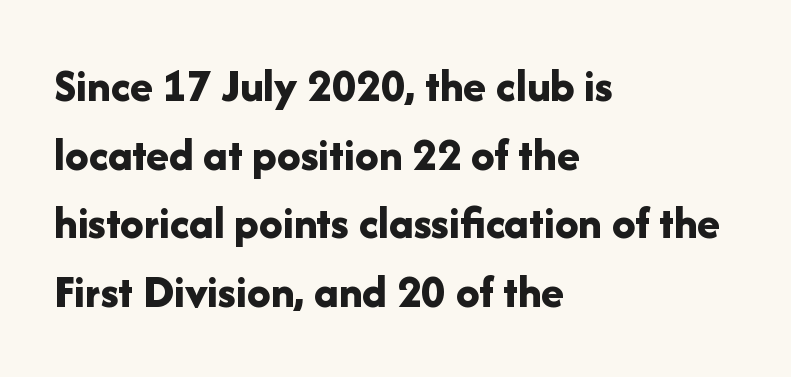
The image shows 47 px bold sans-serif type, upright; set left-aligned, normal line spacing (1.46x), normal letter spacing, not underlined; low stroke contrast and a medium x-height.
